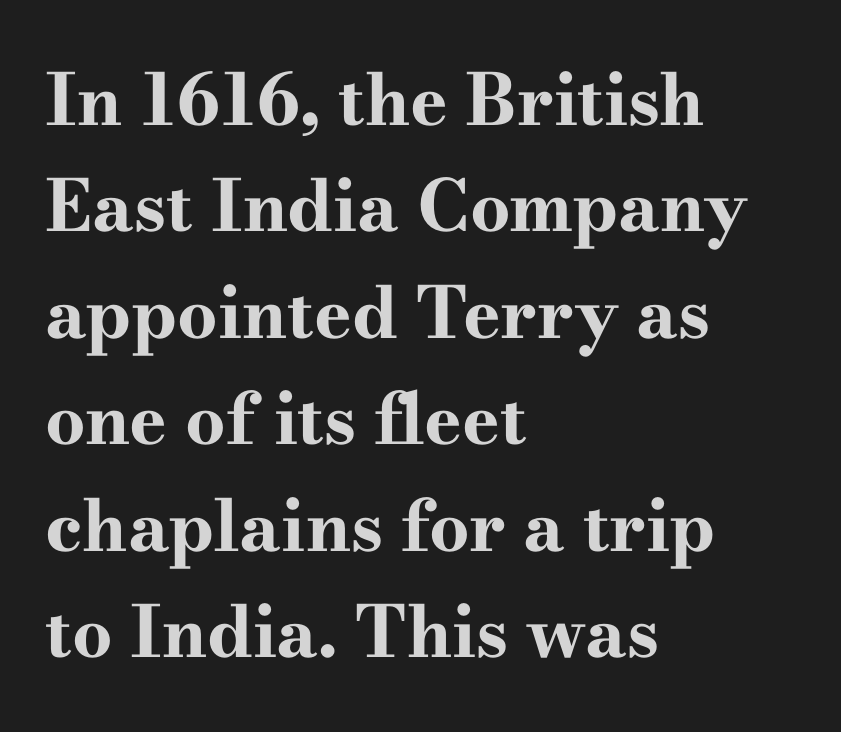
The image shows 71 px bold, wide serif type, upright; set left-aligned, normal line spacing (1.5x), normal letter spacing, not underlined; high stroke contrast and a small x-height.
